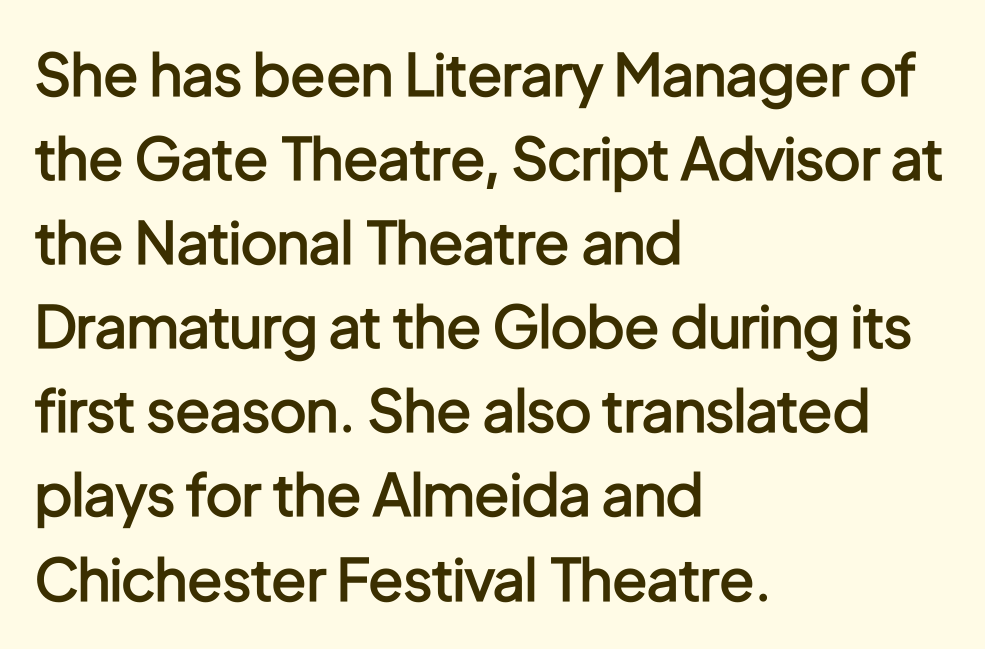
How heavy is the stroke? Medium-heavy — a semibold, shy of bold. Font category for this specimen: sans-serif. Does the copy run flush right? No — it runs flush left. Baseline-to-baseline distance is the conventional proportion of letter height. The rendering keeps characters at their native spacing. Beneath every word, the page is bare.
